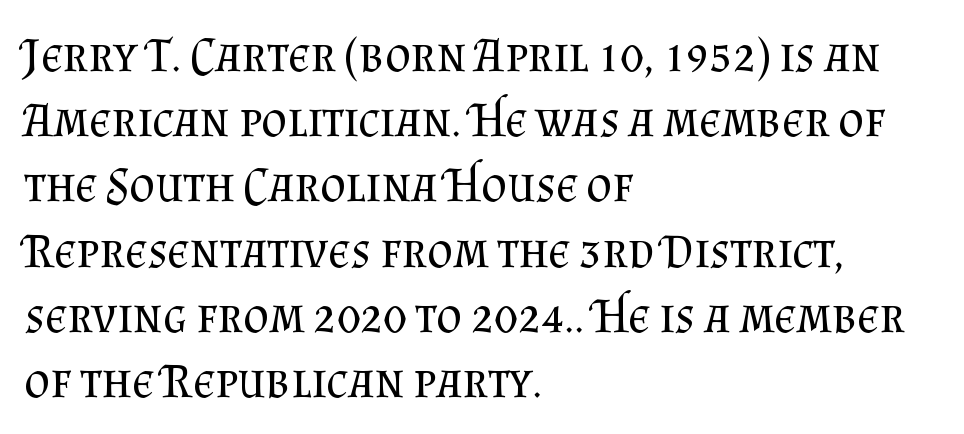
The axis of the letterforms is exactly vertical. Does extra space separate the letters? No, they use regular spacing. The strokes carry an ordinary text weight at most. Do the characters align in a grid? No, the font is proportional. Unmarked baselines from the first word to the last.
